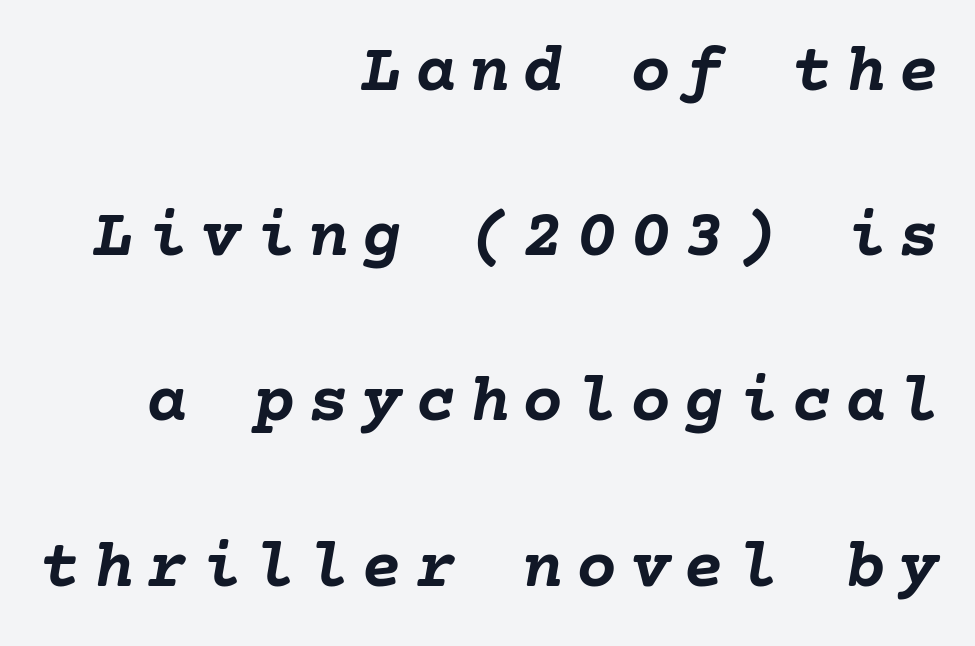
No word sits above an underline. The setting favours the right margin, as signatures and pull-quotes sometimes do. The face used here has a pronounced slope to its letters. The passage shown stacks its lines with a broad gap. Compared with an ordinary text face, these strokes are far heavier — a full bold.
